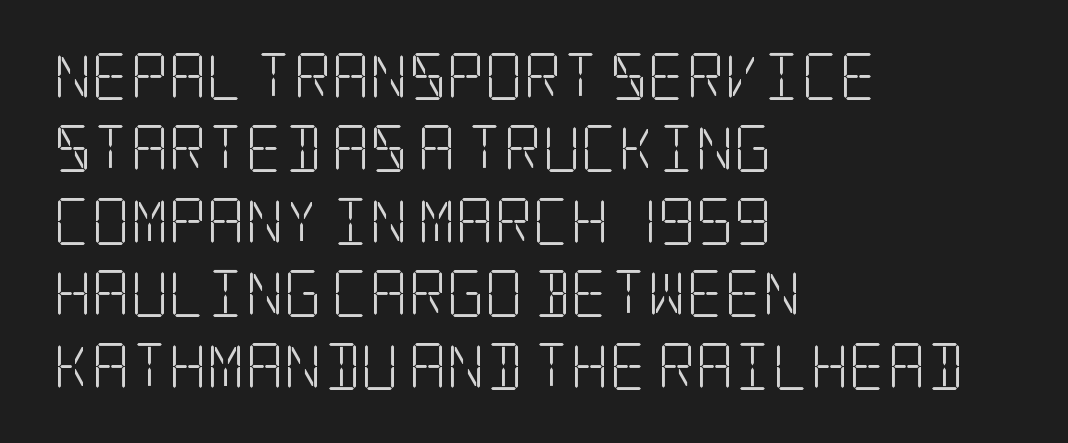
Q: Is the text bold? A: No.
Q: Is the text italic (slanted)? A: No, it is upright.
Q: Is the typeface a serif or a sans-serif typeface? A: Serif.
Q: Is the text underlined? A: No.
Q: How is the paragraph aligned? A: Left-aligned.
Q: Is the spacing between letters normal or unusually wide? A: Normal.
Q: Is the spacing between lines tight, normal or loose? A: Normal.
Q: Width (condensed, normal, or wide)? A: Condensed.
Q: Stroke contrast? A: Low.
Q: x-height? A: Large.
